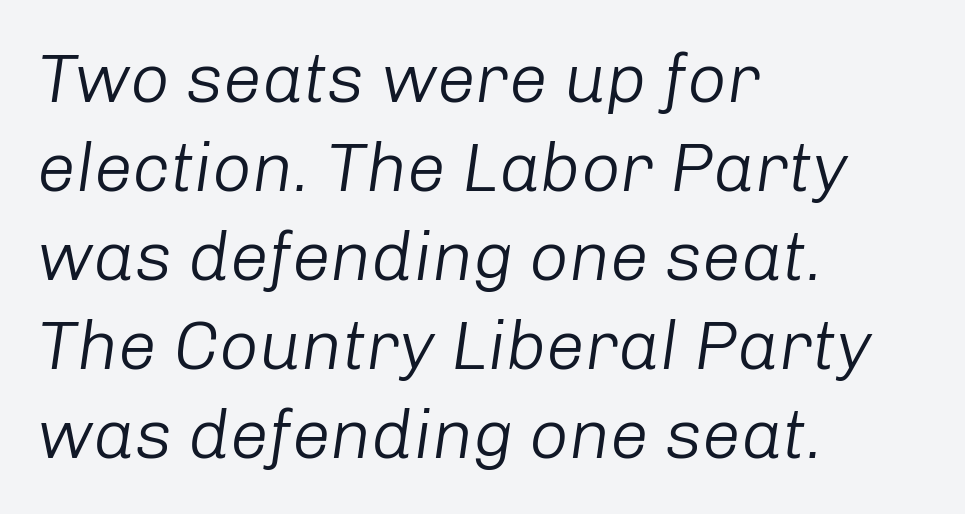
Decoration check: the copy has no underline. Summary of weight: not heavy and not bold. In terms of posture, this sample is oblique. Observe the ordinary spacing: letters are neighbours, not strangers. Left-aligned paragraph, ragged on the right. The passage shown is typed in a proportional face where columns would drift.
